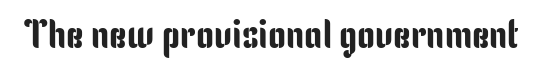
A typesetter would call this zero additional tracking. The rendering uses natural spacing where letterforms have individual widths. No feet cap the strokes, marking this as sans-serif type. These lines were composed using upright roman letters.
